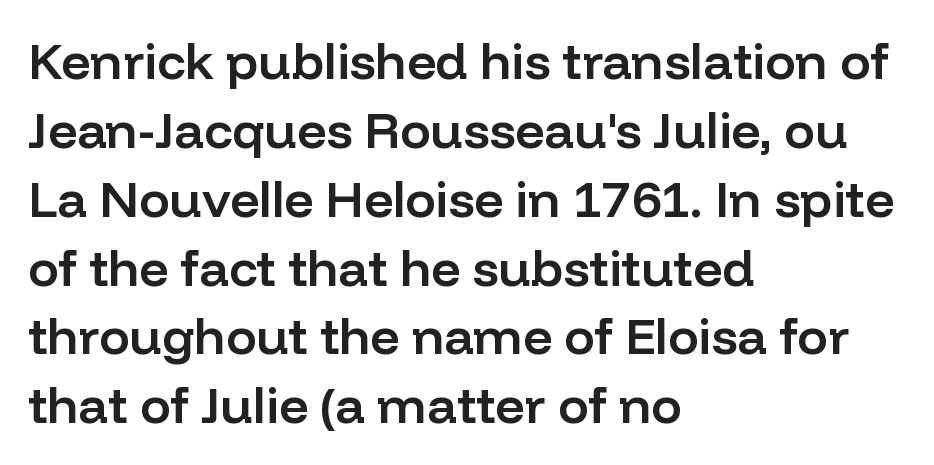
Normally led — the rows are evenly, conventionally spaced. Bare-footed words on every line. The line texture is even and compact thanks to regular tracking. One-word summary of the alignment: left.
